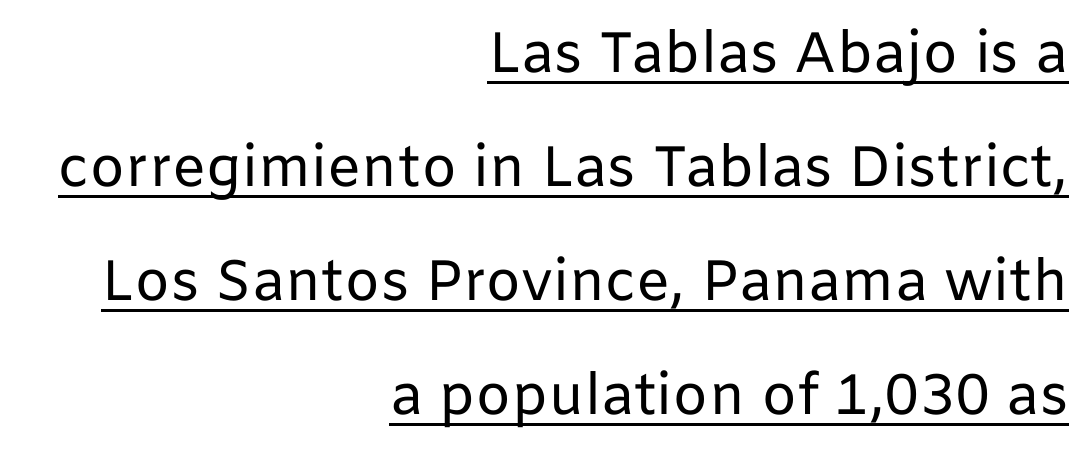
Ink coverage per letter is moderate at most. A continuous stroke trails under the words, as in a hyperlink. Caption: multi-line text, flush right, ragged left. Note the varied advance widths — an 'i' is clearly narrower than an 'm'. Nothing sits at the stroke ends, so this counts as sans-serif. Posture: upright roman.
